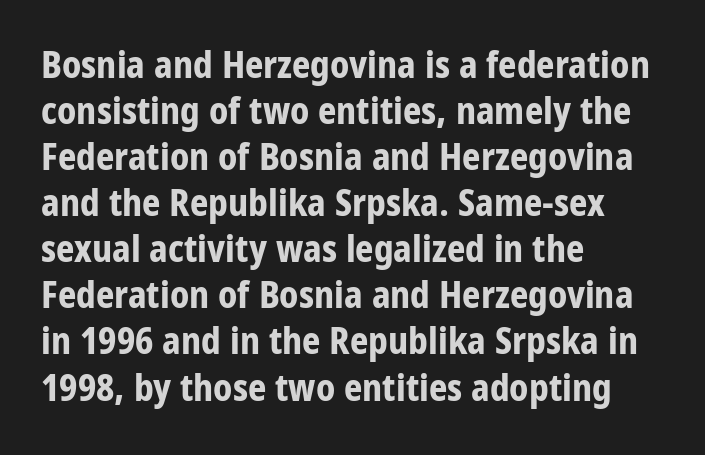
Q: Is the text bold? A: Yes.
Q: Is the text italic (slanted)? A: No, it is upright.
Q: Is the typeface a serif or a sans-serif typeface? A: Sans-serif.
Q: Is the text underlined? A: No.
Q: How is the paragraph aligned? A: Left-aligned.
Q: Is the spacing between letters normal or unusually wide? A: Normal.
Q: Is the spacing between lines tight, normal or loose? A: Normal.
Q: Width (condensed, normal, or wide)? A: Condensed.
Q: Stroke contrast? A: Low.
Q: x-height? A: Large.
Q: Monospaced? A: No.
